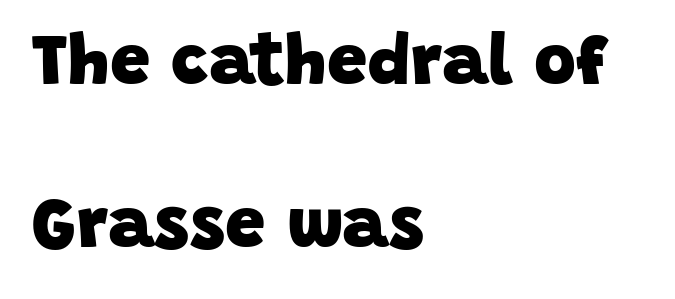
{"serif": "no", "bold": "yes", "weight": "heavy", "width": "normal", "stroke_contrast": "low", "x_height": "large", "monospaced": "no", "underline": "no", "align": "left", "line_spacing": "loose", "line_spacing_ratio": 2.27, "letter_spacing": "normal", "letter_spacing_em": 0.0, "glyph_px": 72}
